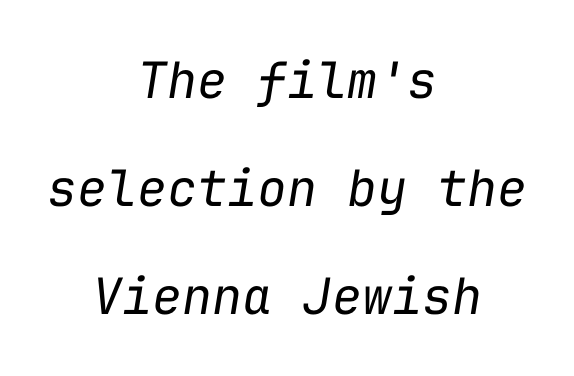
Glance below the letters and you will spot only blank space. The horizontal fit of the characters is conventional and even. The font's italic variant was chosen for this text. Weight: not bold — regular or lighter.
